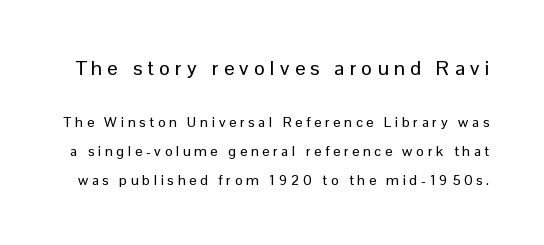
The font's upright variant was chosen for this text. Type size steps down from the first block to the second. The line-height multiplier appears high, well above default. Quick note: underline off.
